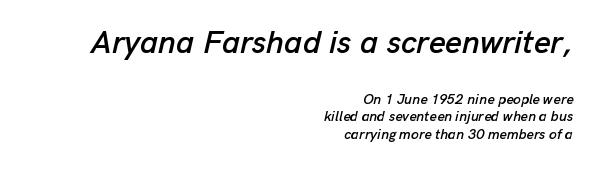
Words float on clear page, feet unadorned. Line endings align vertically; line beginnings do not. Glyph-to-glyph distance matches everyday printed text. Each letter keeps its own natural width here, so spacing adapts to shape.
